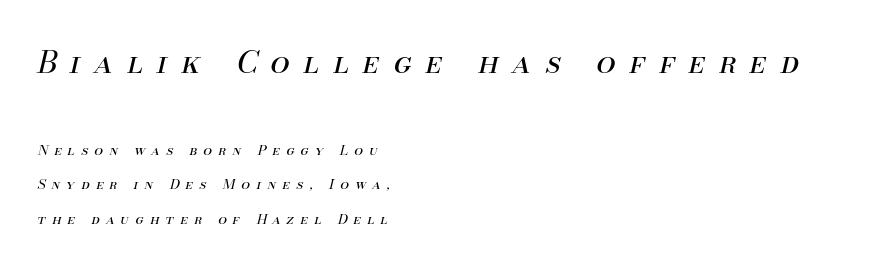
The image shows 31 px regular-weight type, italic (leaning right); set left-aligned, loose line spacing (2.46x), unusually wide letter spacing (+0.45 em), not underlined; the first (top) block is 2.21x larger; medium stroke contrast and a small x-height.
